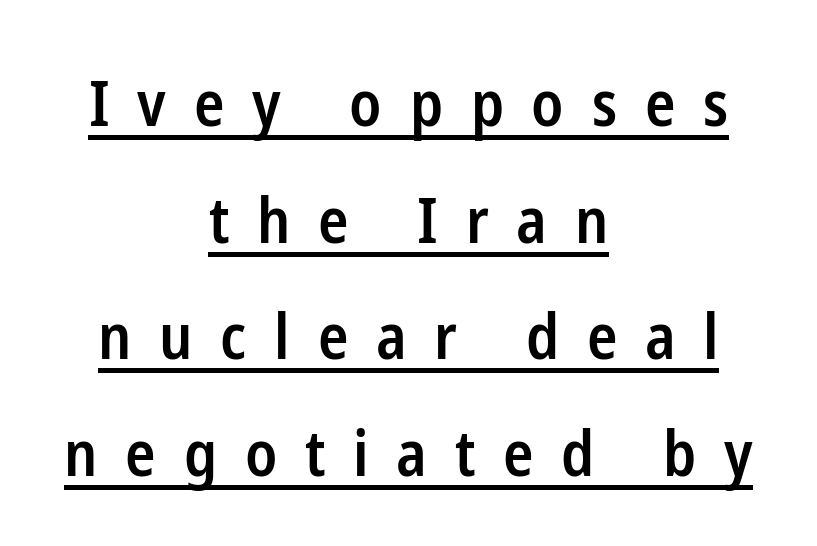
Q: Is the text bold? A: Semi-bold.
Q: Is the text italic (slanted)? A: No, it is upright.
Q: Is the typeface a serif or a sans-serif typeface? A: Sans-serif.
Q: Is the text underlined? A: Yes.
Q: How is the paragraph aligned? A: Centered.
Q: Is the spacing between letters normal or unusually wide? A: Unusually wide.
Q: Width (condensed, normal, or wide)? A: Condensed.
Q: Stroke contrast? A: Low.
Q: x-height? A: Medium.
Q: Monospaced? A: No.
